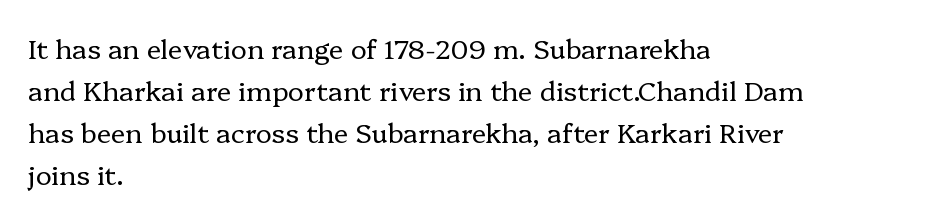
Q: Is the text bold? A: No.
Q: Is the text italic (slanted)? A: No, it is upright.
Q: Is the text underlined? A: No.
Q: How is the paragraph aligned? A: Left-aligned.
Q: Is the spacing between letters normal or unusually wide? A: Normal.
Q: Is the spacing between lines tight, normal or loose? A: Normal.
